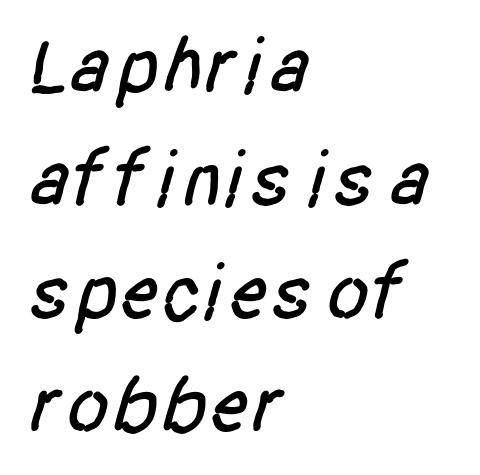
Q: Is the typeface a serif or a sans-serif typeface? A: Sans-serif.
Q: Is the text underlined? A: No.
Q: How is the paragraph aligned? A: Left-aligned.
Q: Is the spacing between letters normal or unusually wide? A: Normal.
Q: Is the spacing between lines tight, normal or loose? A: Normal.
Q: Width (condensed, normal, or wide)? A: Condensed.
Q: Stroke contrast? A: Low.
Q: x-height? A: Large.
Q: Monospaced? A: No.
